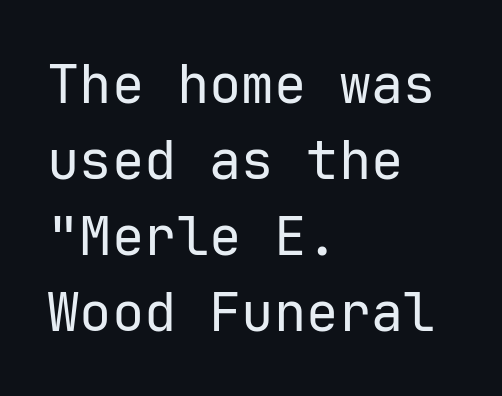
{"serif": "no", "italic": "no", "bold": "no", "weight": "regular", "width": "normal", "stroke_contrast": "low", "x_height": "medium", "monospaced": "yes", "underline": "no", "align": "left", "line_spacing": "normal", "line_spacing_ratio": 1.41, "letter_spacing": "normal", "letter_spacing_em": 0.0, "glyph_px": 54}
